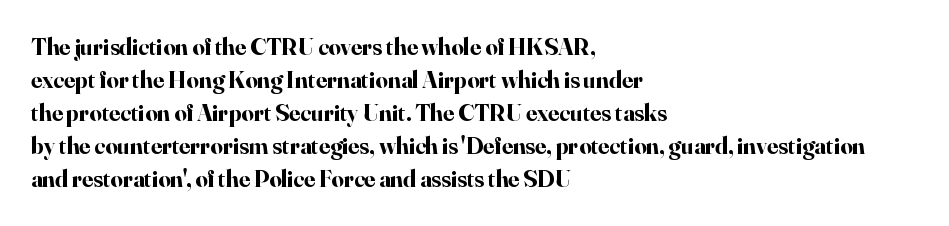
These lines keep a tight, regular rhythm from letter to letter. Heavy-handed strokes throughout: this text is bold. A normal amount of white space separates one row of letters from the next. The font's upright variant was chosen for this text. The string is rendered with underlining switched off. Which margin do the lines hug? The left one — the right edge is uneven.
